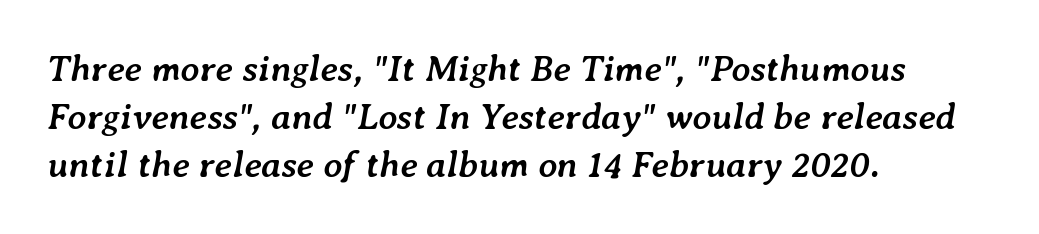
{"italic": "yes", "lean": "right", "slant_degrees": 7, "bold": "yes", "weight": "semibold", "width": "normal", "stroke_contrast": "low", "x_height": "medium", "monospaced": "no", "underline": "no", "align": "left", "line_spacing": "normal", "line_spacing_ratio": 1.3, "letter_spacing": "normal", "letter_spacing_em": 0.0, "glyph_px": 37}
